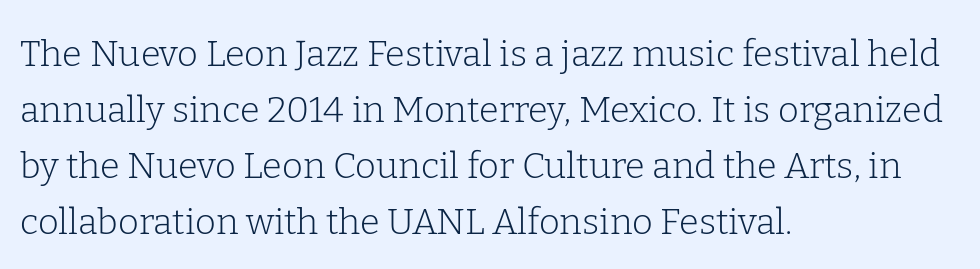
{"serif": "yes", "italic": "no", "bold": "no", "weight": "light", "width": "normal", "stroke_contrast": "low", "x_height": "medium", "monospaced": "no", "underline": "no", "align": "left", "line_spacing": "normal", "line_spacing_ratio": 1.56, "letter_spacing": "normal", "letter_spacing_em": 0.0, "glyph_px": 36}
